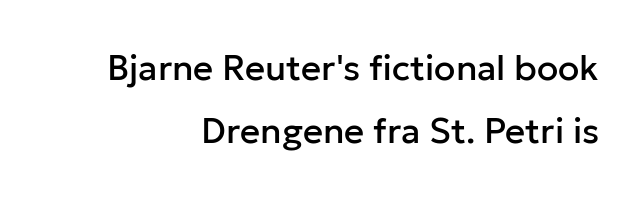
Q: Is the text italic (slanted)? A: No, it is upright.
Q: Is the typeface a serif or a sans-serif typeface? A: Sans-serif.
Q: Is the text underlined? A: No.
Q: How is the paragraph aligned? A: Right-aligned.
Q: Is the spacing between letters normal or unusually wide? A: Normal.
Q: Width (condensed, normal, or wide)? A: Normal.
Q: Stroke contrast? A: Low.
Q: x-height? A: Medium.
Q: Monospaced? A: No.
